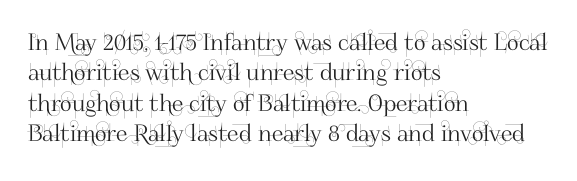
The image shows 23 px text type, upright; set left-aligned, normal line spacing (1.32x), normal letter spacing, not underlined.
